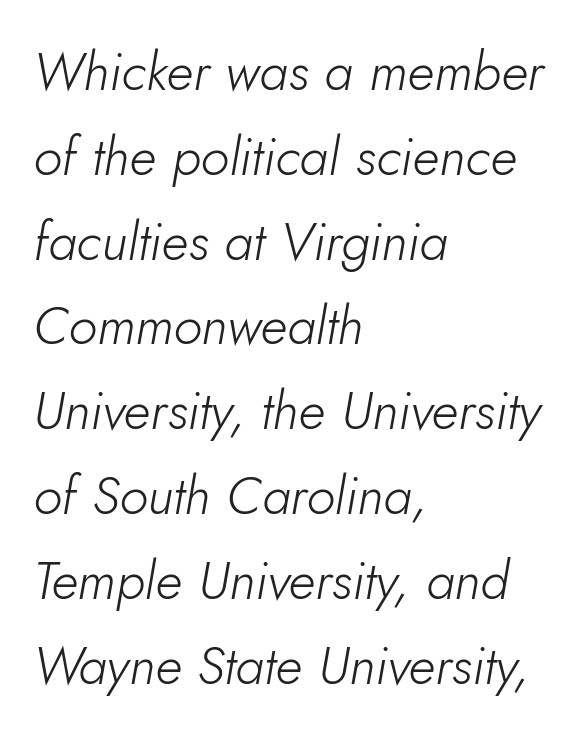
This reads as an unemphasized weight, regular at the heaviest. Note the varied advance widths — an 'i' is clearly narrower than an 'm'. There's an unmistakable incline to the writing here. Horizontal bands of white between lines are of average thickness. Any mark beneath the type? The region is blank.
